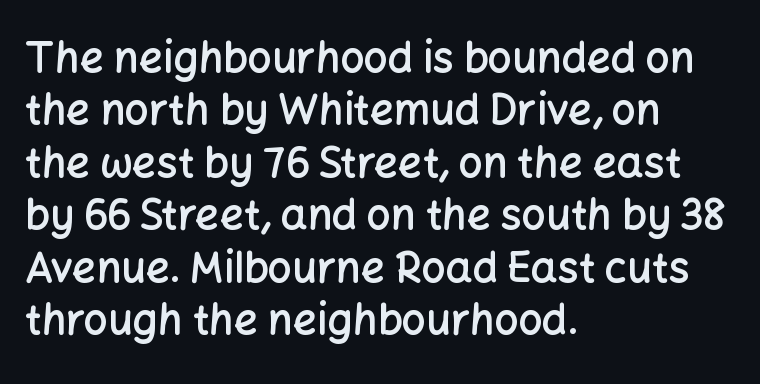
You could call the tracking neutral — neither tight nor loose. Classification — sans serif. Bold? Not quite — semibold, heavier than regular but stopping short. Descenders hang freely into open space. The lines are quadded left. The lettering holds an erect, upright posture throughout.
